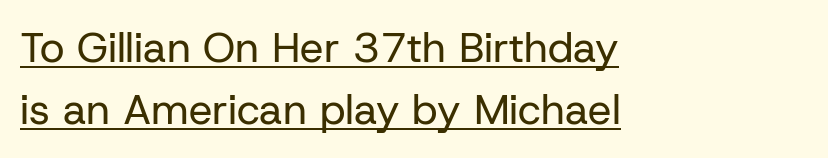
{"serif": "no", "italic": "no", "bold": "no", "weight": "regular", "width": "normal", "stroke_contrast": "low", "x_height": "medium", "monospaced": "no", "underline": "yes", "align": "left", "line_spacing": "normal", "line_spacing_ratio": 1.48, "letter_spacing": "normal", "letter_spacing_em": 0.0, "glyph_px": 42}
